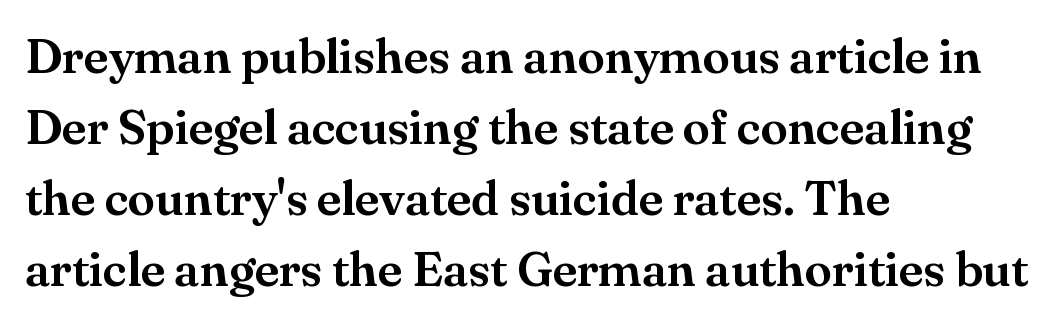
The image shows 49 px serif type, upright; set left-aligned, normal line spacing (1.45x), normal letter spacing, not underlined; medium stroke contrast and a small x-height.
